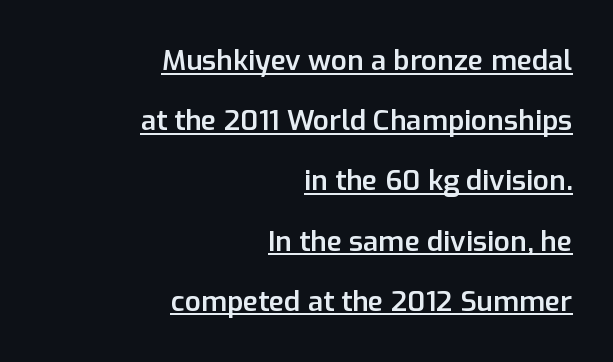
The type is set solid horizontally, with unmodified tracking. Line spacing here is loose. Observe the absence of serifs on each vertical stroke in this sample. Glance below the letters and you will spot a drawn line. Style check: upright.
